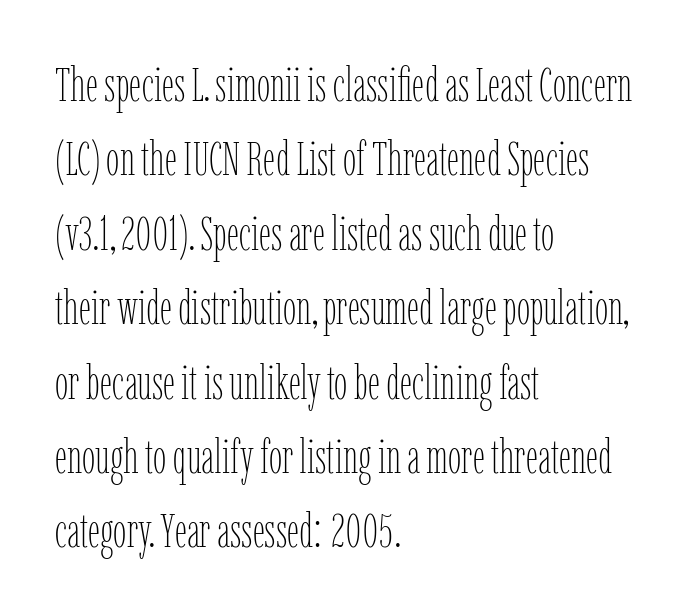
The words here are not underlined. The face looks like a standard text weight, possibly lighter. A typesetter would call this proportional, since set widths differ per character. This sample uses an upright cut, with every glyph sitting square on the baseline. Honestly, the letter spacing is just normal — you wouldn't notice it.
